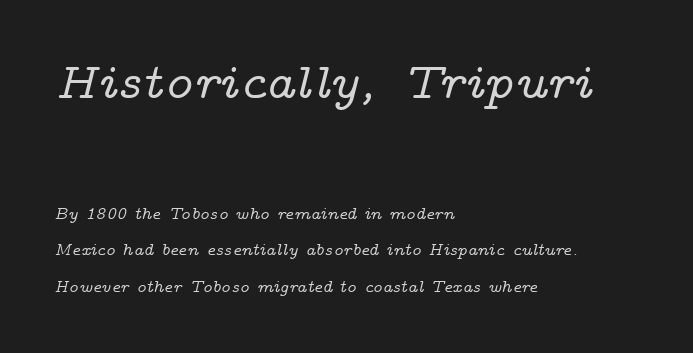
The image shows 51 px wide serif type, italic (leaning right); set left-aligned, loose line spacing (2.14x), normal letter spacing, not underlined; the first (top) block is 3.0x larger; low stroke contrast and a medium x-height.
